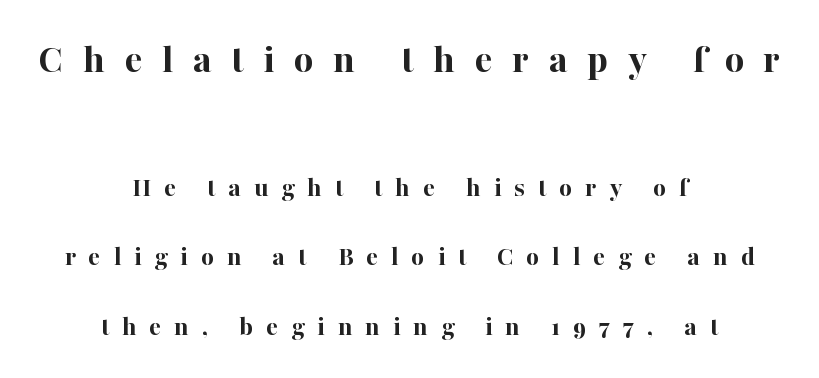
Visually, the top section dominates because its glyphs are scaled up. Tracking value appears strongly positive — letters spread wide. The compositor balanced each line on the midline. Compared with typical paragraphs, the rows here are farther apart. Each row of text sits above clean, open space.
